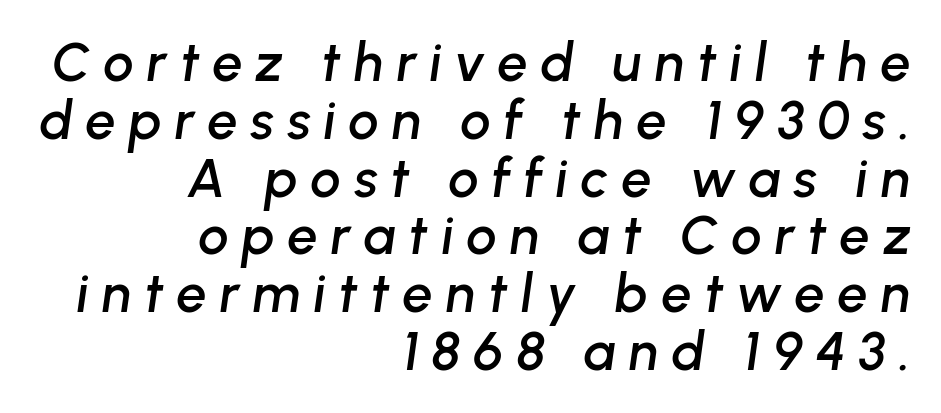
Decoration check: the copy has no underline. A flush-right, rag-left setting is used for this passage. Designer's note — italics engaged. The passage shown is typed in a proportional face where columns would drift. The letters are spread apart with noticeably loose tracking.
